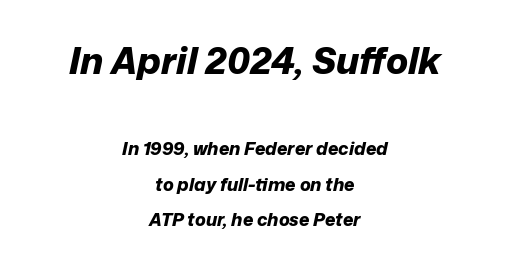
The image shows 37 px bold type, italic (leaning right); set centered, loose line spacing (1.97x), normal letter spacing, not underlined; the first (top) block is 2.06x larger; low stroke contrast and a medium x-height.
